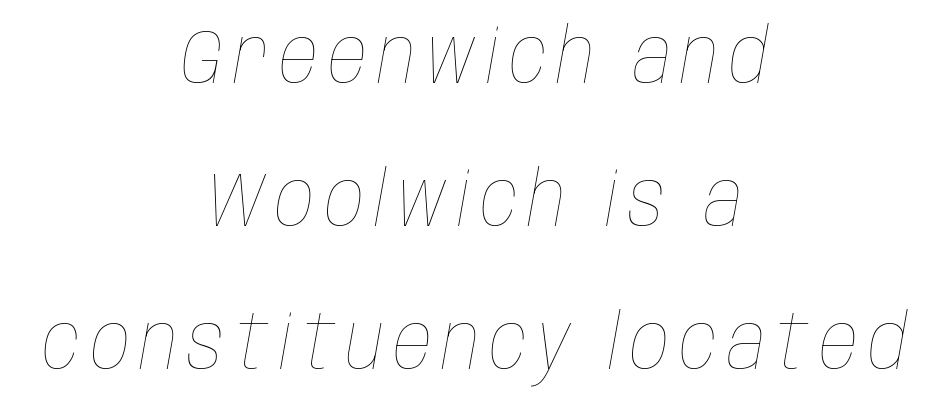
The image shows 77 px thin, condensed type, italic (leaning right); set centered, line spacing 1.86x, not underlined; low stroke contrast and a large x-height.
